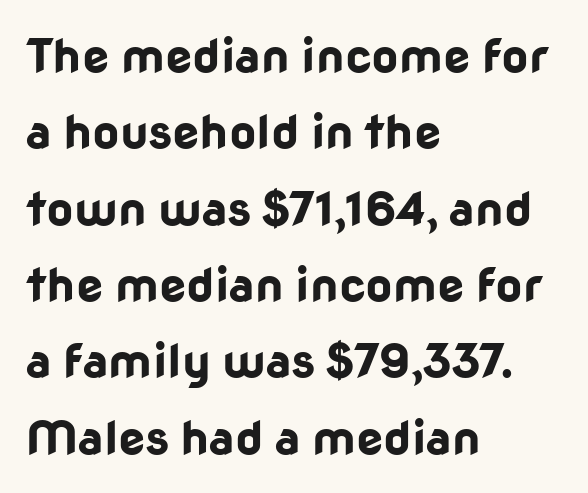
Typeset ragged right — the left edge is the straight one. Beneath every word, the page is bare. Here the designer chose a conventional face with non-uniform glyph widths. One glance says typical: line gaps are just what's usual. Summary of weight: heavy, a full bold.
